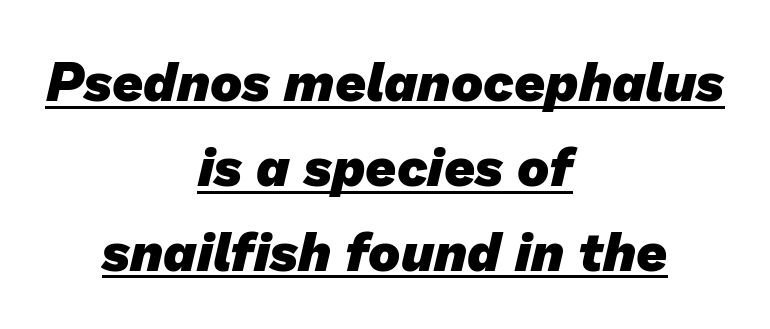
The image shows 54 px heavy sans-serif type; set centered, normal line spacing (1.57x), normal letter spacing, underlined; low stroke contrast and a medium x-height.
